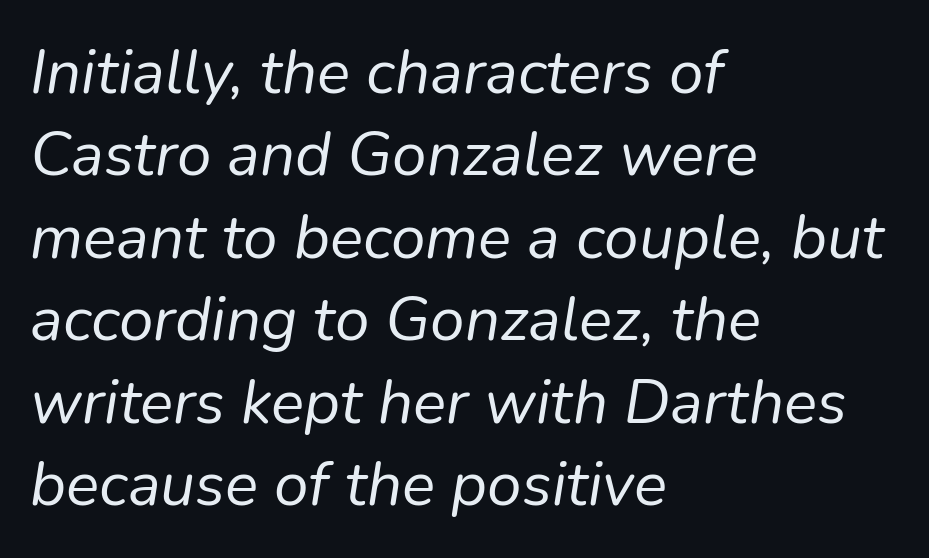
Q: Is the text bold? A: No.
Q: Is the text italic (slanted)? A: Yes, it leans right by about 9 degrees.
Q: Is the text underlined? A: No.
Q: How is the paragraph aligned? A: Left-aligned.
Q: Is the spacing between letters normal or unusually wide? A: Normal.
Q: Is the spacing between lines tight, normal or loose? A: Normal.
Q: Width (condensed, normal, or wide)? A: Normal.
Q: Stroke contrast? A: Low.
Q: x-height? A: Medium.
Q: Monospaced? A: No.
